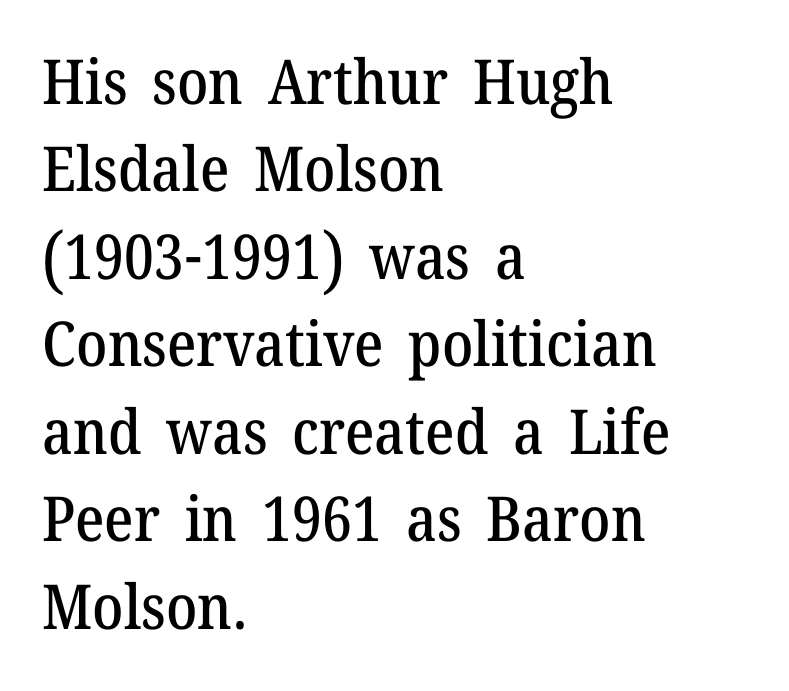
The image shows 62 px serif type, upright; set left-aligned, normal line spacing (1.41x), normal letter spacing, not underlined; medium stroke contrast and a medium x-height.
